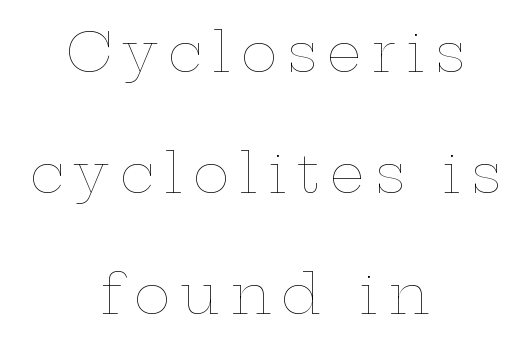
Successive baselines arrive slowly, with a big drop between each. Looks like regular typesetting: each glyph gets only the width it needs. Check under the words: just untouched page. The font's upright variant was chosen for this text.
